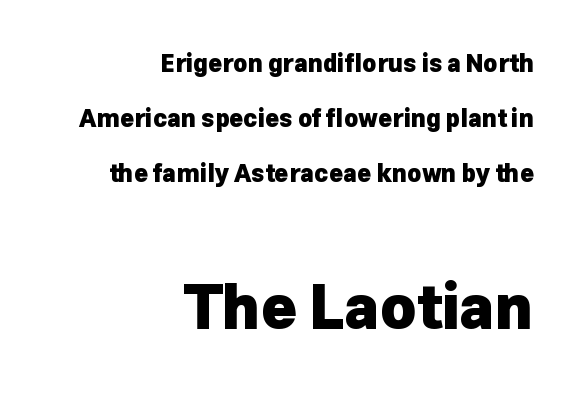
{"serif": "no", "italic": "no", "bold": "yes", "weight": "heavy", "width": "normal", "stroke_contrast": "low", "x_height": "medium", "monospaced": "no", "underline": "no", "align": "right", "line_spacing": "loose", "line_spacing_ratio": 2.3, "letter_spacing": "normal", "letter_spacing_em": 0.0, "larger_block": "second", "size_ratio": 2.54, "glyph_px": 61}
